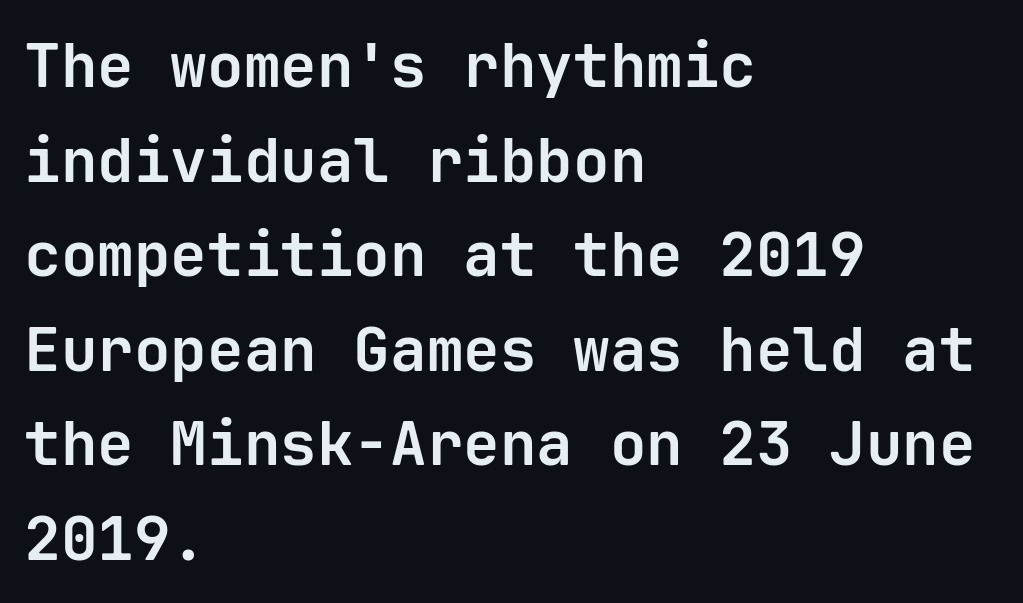
Q: Is the text bold? A: Yes.
Q: Is the text italic (slanted)? A: No, it is upright.
Q: Is the typeface a serif or a sans-serif typeface? A: Sans-serif.
Q: Is the text underlined? A: No.
Q: How is the paragraph aligned? A: Left-aligned.
Q: Is the spacing between letters normal or unusually wide? A: Normal.
Q: Is the spacing between lines tight, normal or loose? A: Normal.
Q: Width (condensed, normal, or wide)? A: Normal.
Q: Stroke contrast? A: Low.
Q: x-height? A: Medium.
Q: Monospaced? A: Yes.
